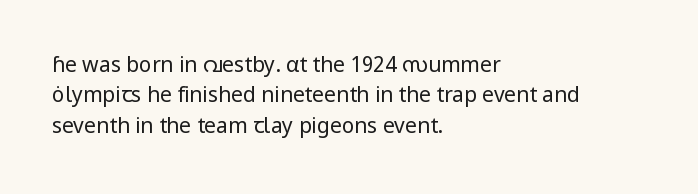
{"italic": "no", "bold": "no", "underline": "no", "align": "left", "line_spacing": "normal", "line_spacing_ratio": 1.45, "letter_spacing": "normal", "letter_spacing_em": 0.0, "glyph_px": 21}
